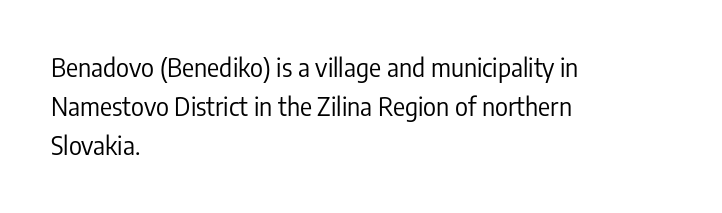
{"italic": "no", "bold": "no", "underline": "no", "align": "left", "line_spacing": "normal", "line_spacing_ratio": 1.57, "letter_spacing": "normal", "letter_spacing_em": 0.0, "glyph_px": 25}
